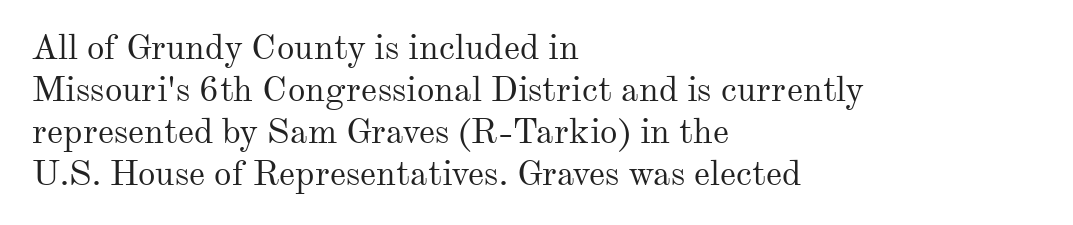
Q: Is the text bold? A: No.
Q: Is the text italic (slanted)? A: No, it is upright.
Q: Is the typeface a serif or a sans-serif typeface? A: Serif.
Q: Is the text underlined? A: No.
Q: How is the paragraph aligned? A: Left-aligned.
Q: Is the spacing between letters normal or unusually wide? A: Normal.
Q: Width (condensed, normal, or wide)? A: Normal.
Q: Stroke contrast? A: Medium.
Q: x-height? A: Small.
Q: Monospaced? A: No.
